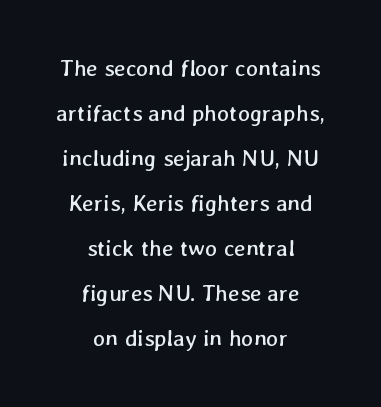
The image shows 23 px text type; set centered, loose line spacing (1.96x), normal letter spacing, not underlined.
